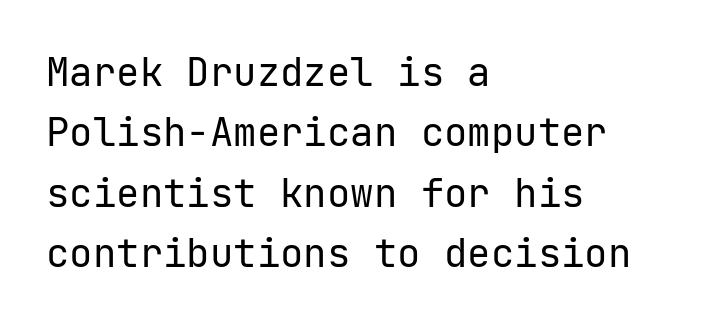
Q: Is the text bold? A: No.
Q: Is the text italic (slanted)? A: No, it is upright.
Q: Is the typeface a serif or a sans-serif typeface? A: Sans-serif.
Q: Is the text underlined? A: No.
Q: How is the paragraph aligned? A: Left-aligned.
Q: Is the spacing between letters normal or unusually wide? A: Normal.
Q: Is the spacing between lines tight, normal or loose? A: Normal.
Q: Width (condensed, normal, or wide)? A: Normal.
Q: Stroke contrast? A: Low.
Q: x-height? A: Medium.
